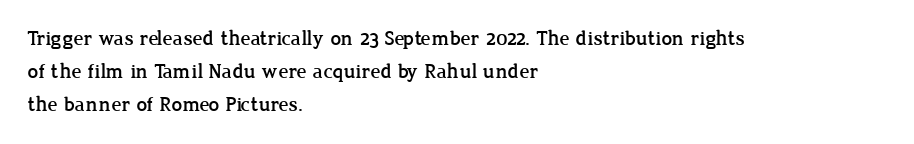
The image shows 21 px text type, upright; set left-aligned, normal line spacing (1.56x), normal letter spacing, not underlined.
